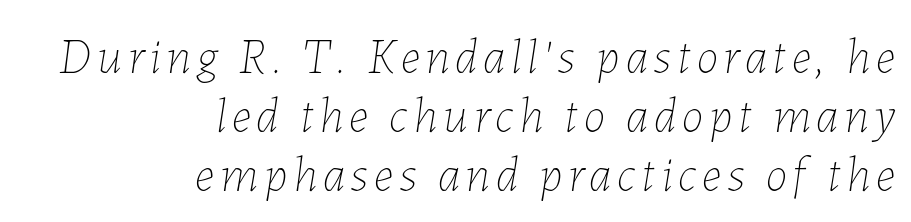
Looks like regular typesetting: each glyph gets only the width it needs. Style check: oblique. Bare-footed words on every line. Think standard paragraph weight, or any step lighter than that. Right-aligned paragraph, ragged on the left.
